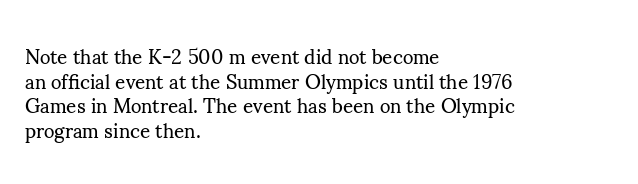
Casual observation: everything's shoved over to the left. This is not heavy type; no bold has been used. Italic? Not at all — the glyphs are vertical. The space beneath each line is pristine and unruled. No extra tracking has been applied to these lines.
